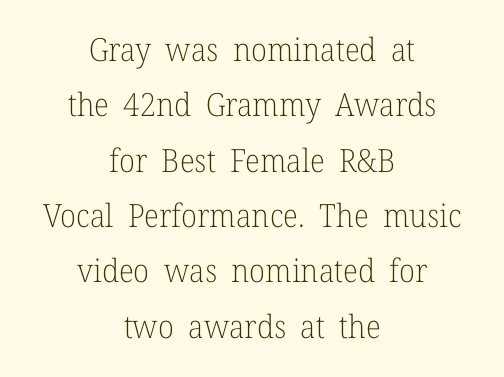
Q: Is the text bold? A: No.
Q: Is the text italic (slanted)? A: No, it is upright.
Q: Is the typeface a serif or a sans-serif typeface? A: Serif.
Q: Is the text underlined? A: No.
Q: How is the paragraph aligned? A: Centered.
Q: Is the spacing between letters normal or unusually wide? A: Normal.
Q: Width (condensed, normal, or wide)? A: Normal.
Q: Stroke contrast? A: Low.
Q: x-height? A: Medium.
Q: Monospaced? A: No.
